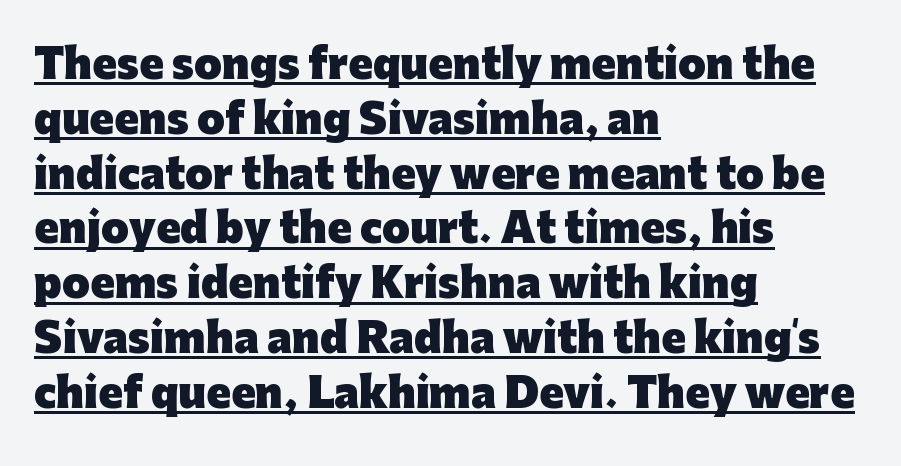
{"serif": "no", "italic": "no", "bold": "yes", "weight": "heavy", "width": "normal", "stroke_contrast": "low", "x_height": "medium", "monospaced": "no", "underline": "yes", "align": "left", "line_spacing": "normal", "line_spacing_ratio": 1.37, "letter_spacing": "normal", "letter_spacing_em": 0.0, "glyph_px": 40}
